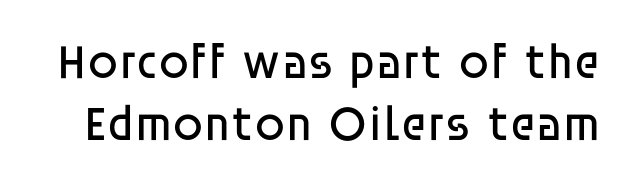
Q: Is the text bold? A: No.
Q: Is the text italic (slanted)? A: No, it is upright.
Q: Is the typeface a serif or a sans-serif typeface? A: Sans-serif.
Q: Is the text underlined? A: No.
Q: Is the spacing between letters normal or unusually wide? A: Normal.
Q: Is the spacing between lines tight, normal or loose? A: Normal.
Q: Width (condensed, normal, or wide)? A: Normal.
Q: Stroke contrast? A: Low.
Q: x-height? A: Large.
Q: Monospaced? A: No.
